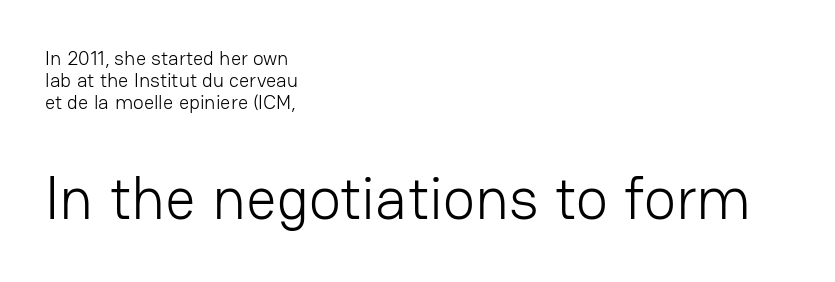
{"serif": "no", "italic": "no", "bold": "no", "weight": "light", "width": "normal", "stroke_contrast": "low", "x_height": "medium", "monospaced": "no", "underline": "no", "align": "left", "line_spacing": "tight", "line_spacing_ratio": 1.1, "letter_spacing": "normal", "letter_spacing_em": 0.0, "larger_block": "second", "size_ratio": 3.0, "glyph_px": 60}
